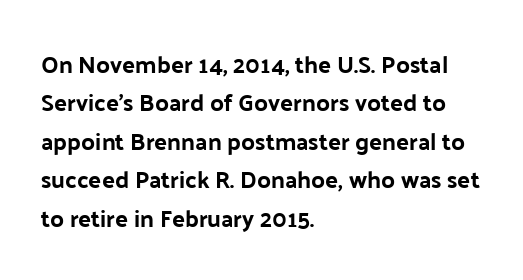
Q: Is the text bold? A: Yes.
Q: Is the text italic (slanted)? A: No, it is upright.
Q: Is the text underlined? A: No.
Q: How is the paragraph aligned? A: Left-aligned.
Q: Is the spacing between letters normal or unusually wide? A: Normal.
Q: Is the spacing between lines tight, normal or loose? A: Normal.
